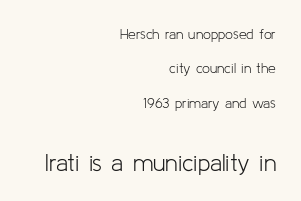
Q: Is the text bold? A: No.
Q: Is the text italic (slanted)? A: No, it is upright.
Q: Is the text underlined? A: No.
Q: How is the paragraph aligned? A: Right-aligned.
Q: Is the spacing between letters normal or unusually wide? A: Normal.
Q: Is the spacing between lines tight, normal or loose? A: Loose.
Q: Which block of text is set in a larger size, the first (top) or the second (bottom)? A: The second (bottom) one.
